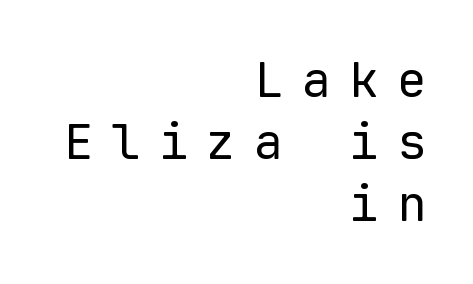
Notice how the passage keeps a crisp vertical edge on the right only. Heft: none added — not bold. Leading matches the norm, producing a regular column. The baseline area is clear. Inter-character spacing is expanded well beyond the font's built-in metrics. Does the lettering tilt? It doesn't — this is upright.
